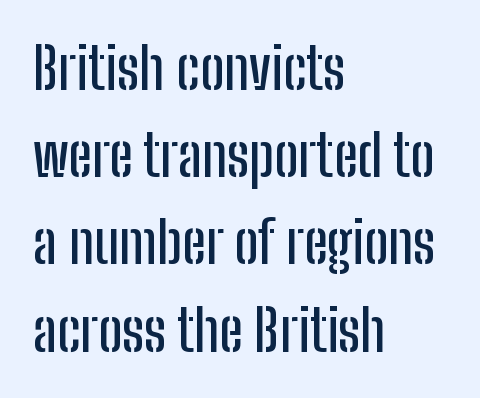
Q: Is the text italic (slanted)? A: No, it is upright.
Q: Is the typeface a serif or a sans-serif typeface? A: Sans-serif.
Q: Is the text underlined? A: No.
Q: How is the paragraph aligned? A: Left-aligned.
Q: Is the spacing between letters normal or unusually wide? A: Normal.
Q: Is the spacing between lines tight, normal or loose? A: Normal.
Q: Width (condensed, normal, or wide)? A: Condensed.
Q: Stroke contrast? A: Low.
Q: x-height? A: Medium.
Q: Monospaced? A: No.
